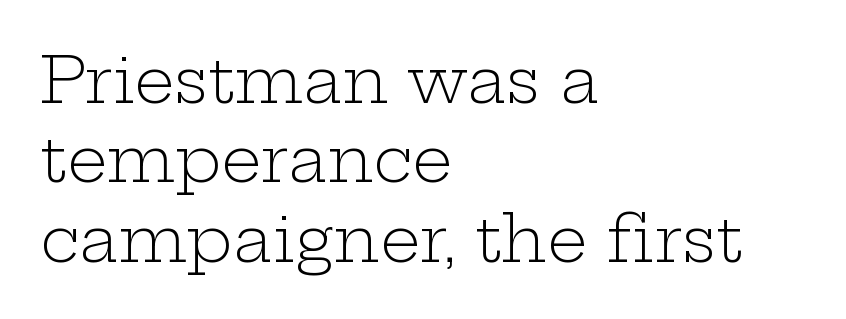
The image shows 63 px light, wide serif type, upright; set left-aligned, normal line spacing (1.26x), normal letter spacing, not underlined; low stroke contrast and a medium x-height.
